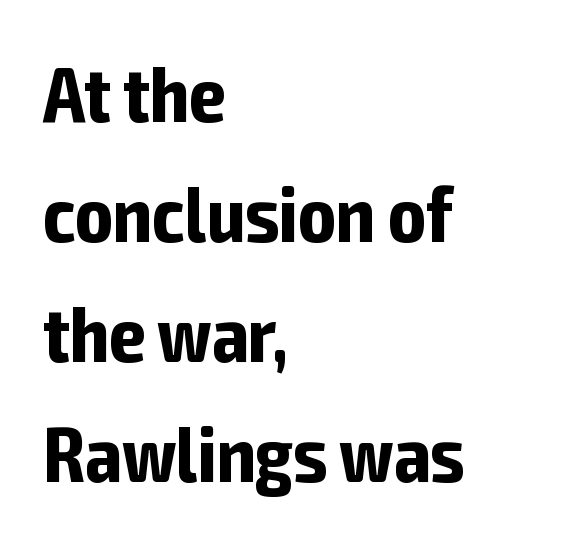
Q: Is the text bold? A: Yes.
Q: Is the text italic (slanted)? A: No, it is upright.
Q: Is the typeface a serif or a sans-serif typeface? A: Sans-serif.
Q: Is the text underlined? A: No.
Q: How is the paragraph aligned? A: Left-aligned.
Q: Is the spacing between letters normal or unusually wide? A: Normal.
Q: Is the spacing between lines tight, normal or loose? A: Normal.
Q: Width (condensed, normal, or wide)? A: Condensed.
Q: Stroke contrast? A: Low.
Q: x-height? A: Medium.
Q: Monospaced? A: No.
